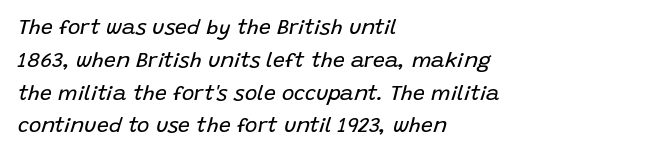
The image shows 21 px text type, italic (leaning right); set left-aligned, normal line spacing (1.56x), normal letter spacing, not underlined.
